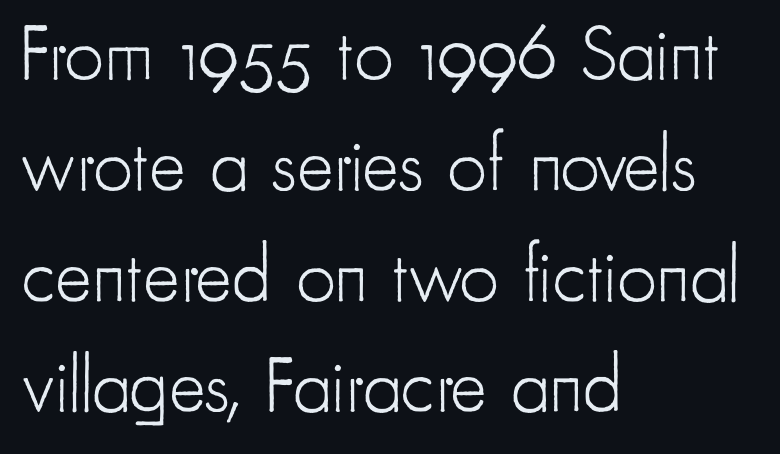
The image shows 78 px light, condensed sans-serif type, upright; set left-aligned, normal line spacing (1.42x), normal letter spacing, not underlined; low stroke contrast and a small x-height.
